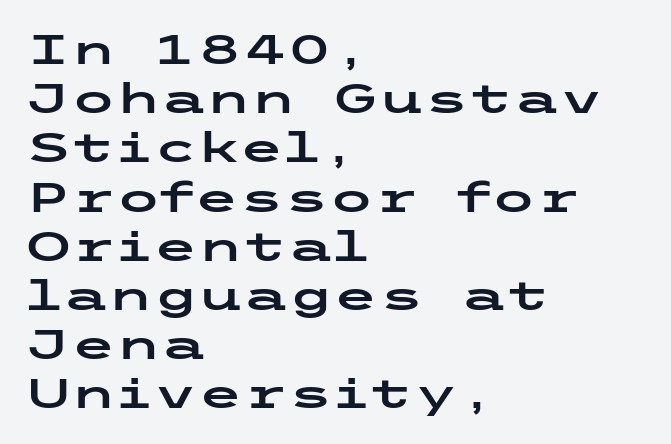
{"serif": "no", "italic": "no", "width": "wide", "stroke_contrast": "low", "x_height": "medium", "underline": "no", "align": "left", "line_spacing_ratio": 1.2, "letter_spacing": "normal", "letter_spacing_em": 0.0, "glyph_px": 41}
